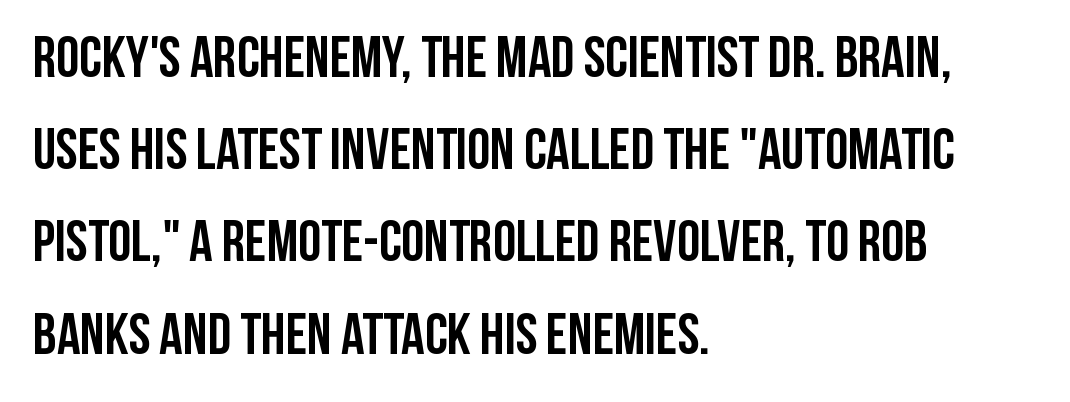
Q: Is the text bold? A: Yes.
Q: Is the text italic (slanted)? A: No, it is upright.
Q: Is the typeface a serif or a sans-serif typeface? A: Sans-serif.
Q: Is the text underlined? A: No.
Q: How is the paragraph aligned? A: Left-aligned.
Q: Is the spacing between letters normal or unusually wide? A: Normal.
Q: Is the spacing between lines tight, normal or loose? A: Normal.
Q: Width (condensed, normal, or wide)? A: Condensed.
Q: Stroke contrast? A: Low.
Q: x-height? A: Large.
Q: Monospaced? A: No.
